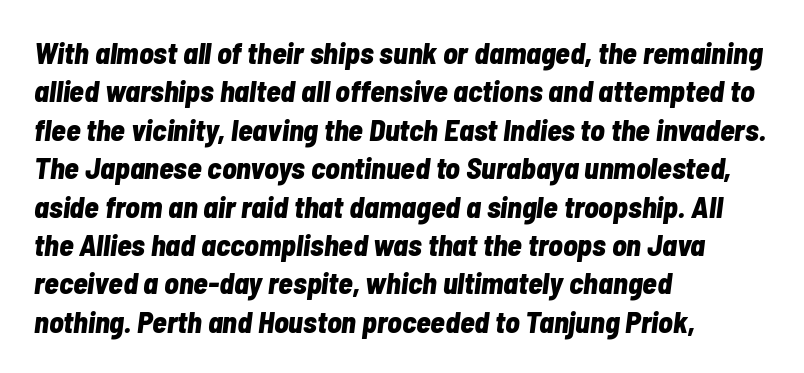
Type without underlining. Typographic density is high because the face is bold. Notice how the passage keeps a crisp vertical edge on the left only. Style check: oblique. Honestly, the row spacing looks completely unremarkable. The horizontal fit of the characters is conventional and even.
